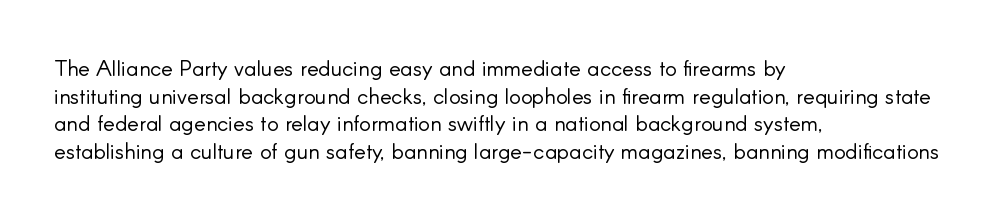
Q: Is the text bold? A: No.
Q: Is the text italic (slanted)? A: No, it is upright.
Q: Is the text underlined? A: No.
Q: How is the paragraph aligned? A: Left-aligned.
Q: Is the spacing between letters normal or unusually wide? A: Normal.
Q: Is the spacing between lines tight, normal or loose? A: Normal.
